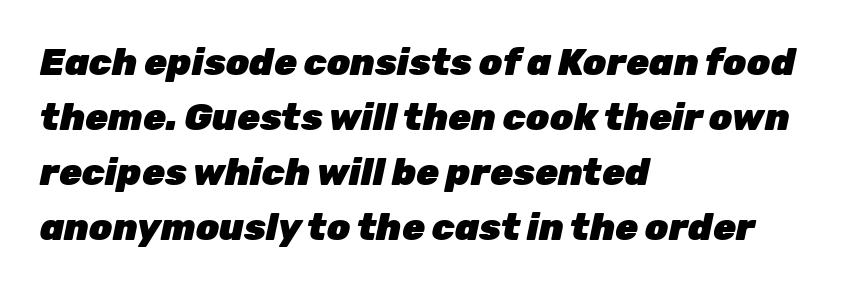
The image shows 37 px heavy type, italic (leaning right); set left-aligned, normal line spacing (1.49x), normal letter spacing, not underlined; low stroke contrast and a medium x-height.
